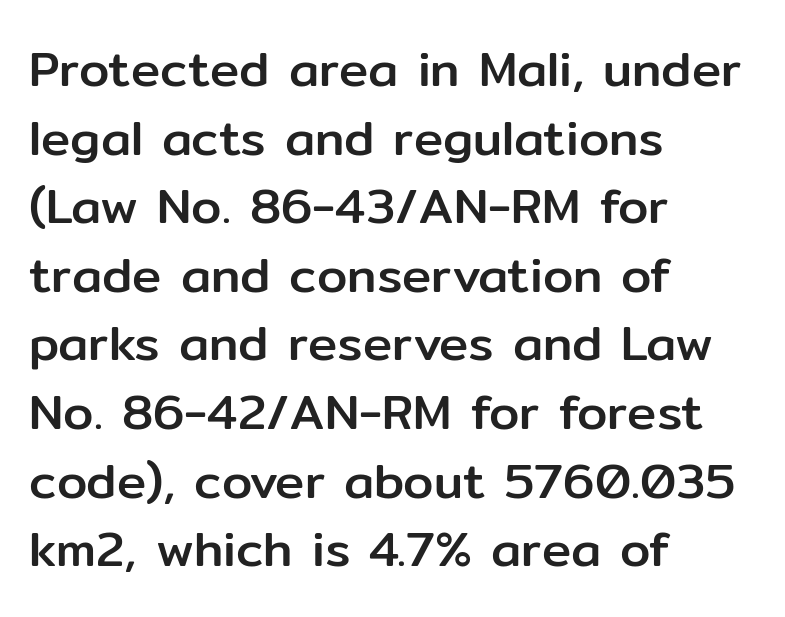
{"serif": "no", "italic": "no", "width": "normal", "stroke_contrast": "low", "x_height": "medium", "monospaced": "no", "underline": "no", "align": "left", "line_spacing": "normal", "line_spacing_ratio": 1.4, "letter_spacing": "normal", "letter_spacing_em": 0.0, "glyph_px": 49}
